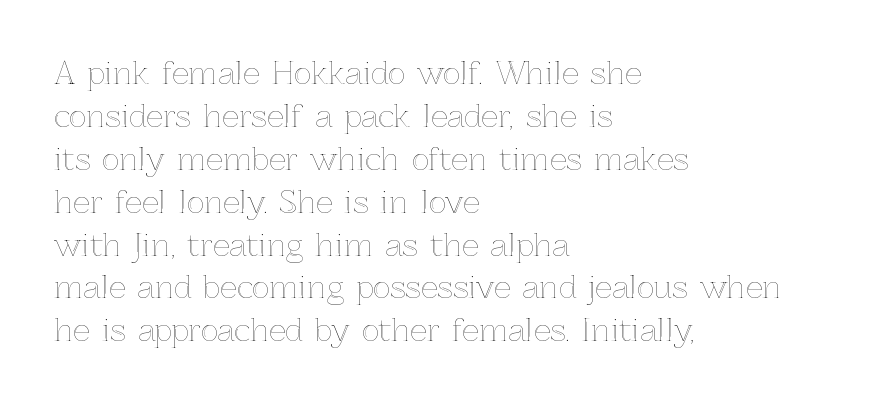
Standard letterfit; no display-style spreading of the glyphs. Rendered with straight, roman letterforms. The rendering uses a moderate line-height, typical for paragraphs. The passage shown is not underscored anywhere. These lines are rendered in a variable-pitch font.
